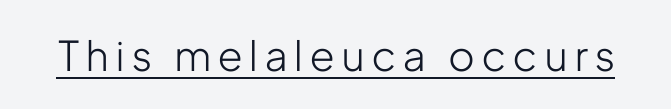
{"serif": "no", "italic": "no", "bold": "no", "weight": "light", "width": "condensed", "stroke_contrast": "low", "x_height": "medium", "monospaced": "no", "underline": "yes", "glyph_px": 41}
